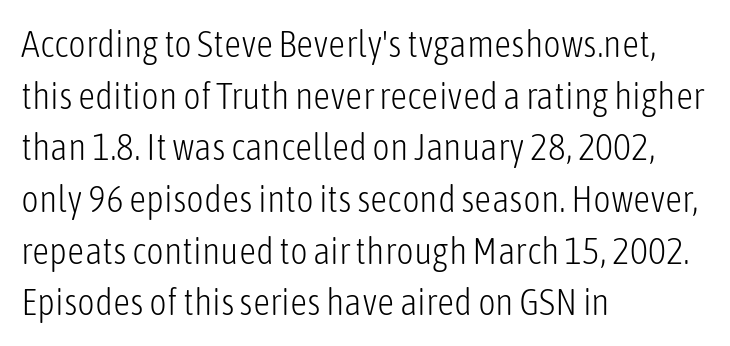
Q: Is the text bold? A: No.
Q: Is the text italic (slanted)? A: No, it is upright.
Q: Is the typeface a serif or a sans-serif typeface? A: Sans-serif.
Q: Is the text underlined? A: No.
Q: How is the paragraph aligned? A: Left-aligned.
Q: Is the spacing between letters normal or unusually wide? A: Normal.
Q: Is the spacing between lines tight, normal or loose? A: Normal.
Q: Width (condensed, normal, or wide)? A: Condensed.
Q: Stroke contrast? A: Low.
Q: x-height? A: Medium.
Q: Monospaced? A: No.
